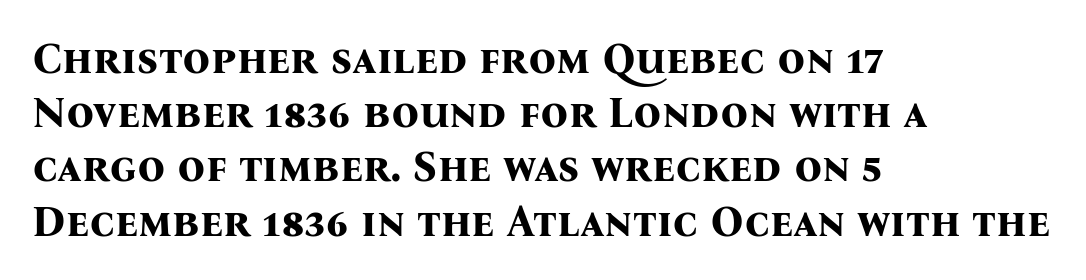
Q: Is the text bold? A: Yes.
Q: Is the text italic (slanted)? A: No, it is upright.
Q: Is the typeface a serif or a sans-serif typeface? A: Serif.
Q: Is the text underlined? A: No.
Q: How is the paragraph aligned? A: Left-aligned.
Q: Is the spacing between letters normal or unusually wide? A: Normal.
Q: Is the spacing between lines tight, normal or loose? A: Normal.
Q: Width (condensed, normal, or wide)? A: Normal.
Q: Stroke contrast? A: Medium.
Q: x-height? A: Medium.
Q: Monospaced? A: No.
